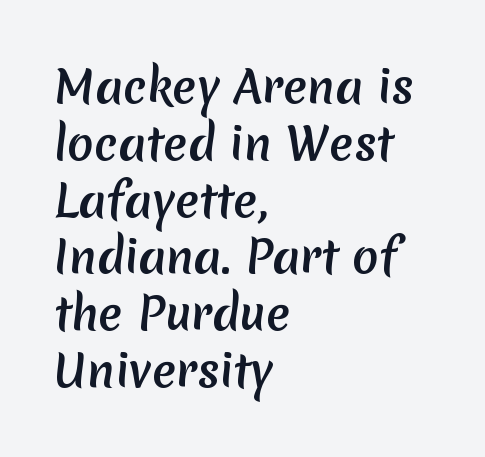
The image shows 44 px sans-serif type; set left-aligned, normal line spacing (1.29x), normal letter spacing, not underlined; medium stroke contrast and a medium x-height.
